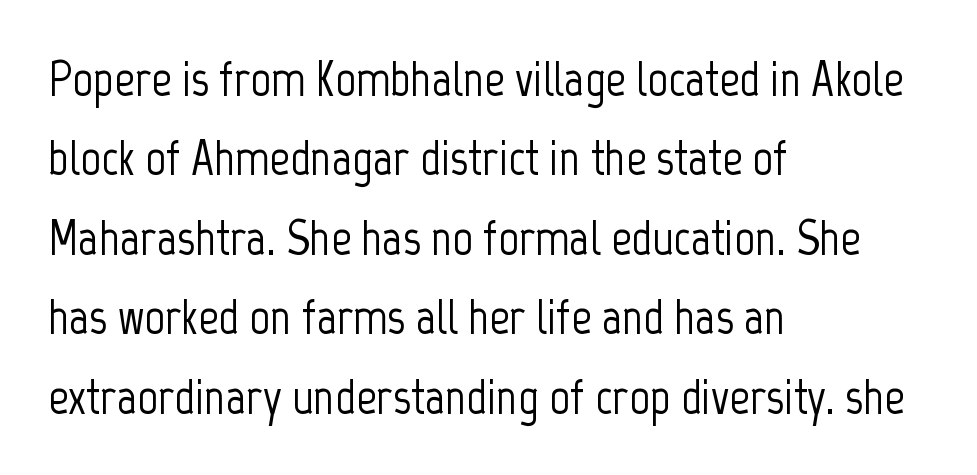
Style check: upright. Line spacing here is normal. Is the letter spacing exaggerated? No — it looks like the ordinary default. A student would call this left alignment; a typographer would say flush left, rag right.
